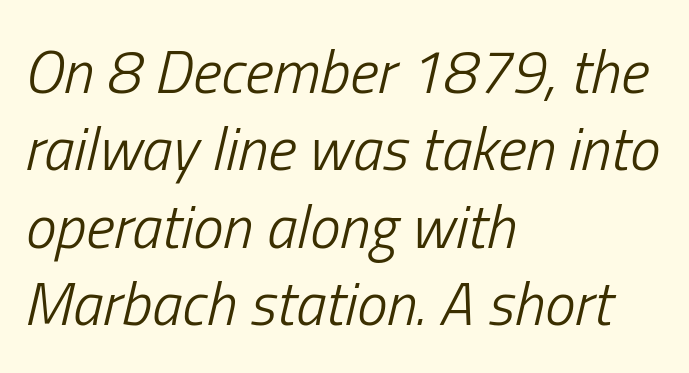
No extra tracking has been applied to these lines. The rows are spaced the way most documents space them. The lines in this sample share a left origin and differ only in where they stop. The baseline area is clear.
